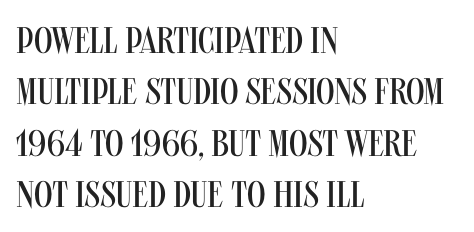
Q: Is the text bold? A: No.
Q: Is the text italic (slanted)? A: No, it is upright.
Q: Is the typeface a serif or a sans-serif typeface? A: Sans-serif.
Q: Is the text underlined? A: No.
Q: How is the paragraph aligned? A: Left-aligned.
Q: Is the spacing between letters normal or unusually wide? A: Normal.
Q: Is the spacing between lines tight, normal or loose? A: Normal.
Q: Width (condensed, normal, or wide)? A: Condensed.
Q: Stroke contrast? A: Medium.
Q: x-height? A: Large.
Q: Monospaced? A: No.
